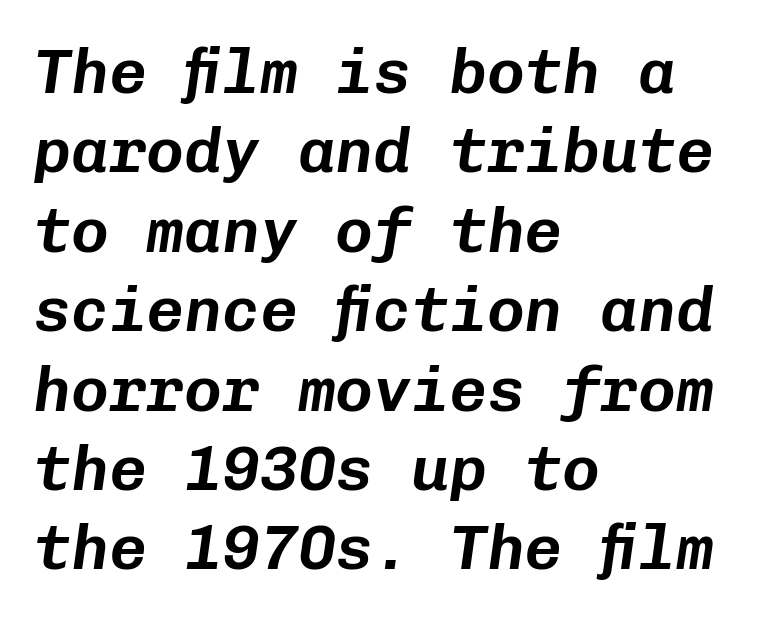
Descenders are the only things crossing below the line. Rows of type keep a routine distance in the vertical direction. The specimen reads as italic at a glance. All the whitespace from short lines collects on the right. The letters march in equal steps, a hallmark of fixed-pitch type. The gaps between neighbouring characters are ordinary and unremarkable.
